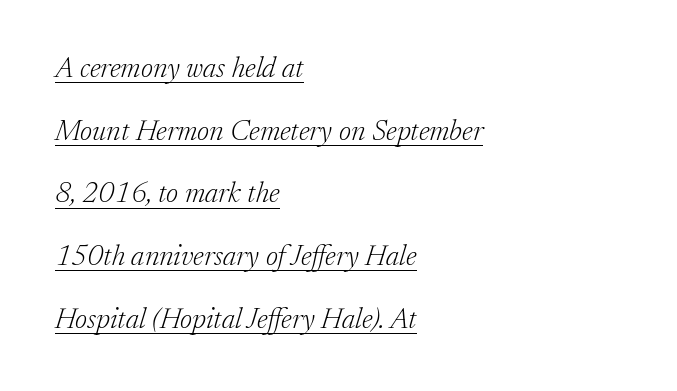
The paragraph has a hard left edge and a soft right edge. In terms of letterform style, serifs are clearly present. Each stroke keeps to a modest, everyday thickness or less. Each word holds together tightly as a unit, with standard inter-letter gaps.
